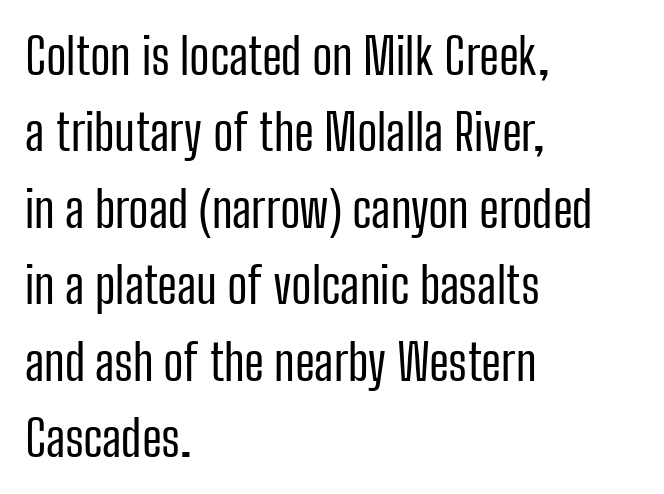
{"serif": "no", "italic": "no", "bold": "no", "weight": "regular", "width": "condensed", "stroke_contrast": "low", "x_height": "medium", "monospaced": "no", "underline": "no", "align": "left", "line_spacing": "normal", "line_spacing_ratio": 1.53, "letter_spacing": "normal", "letter_spacing_em": 0.0, "glyph_px": 50}
